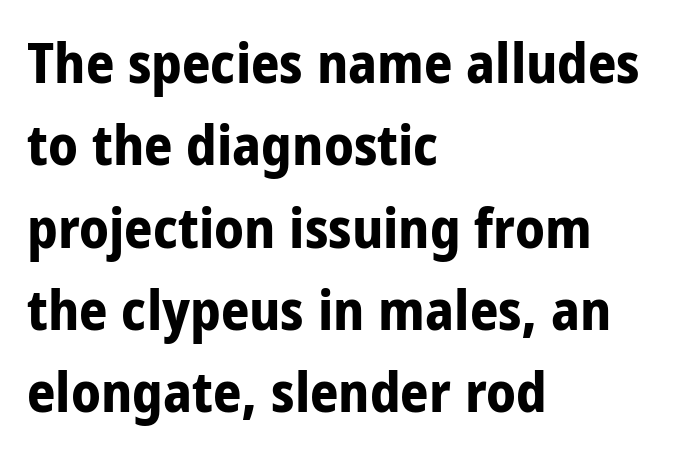
{"serif": "no", "italic": "no", "bold": "yes", "weight": "bold", "width": "condensed", "stroke_contrast": "low", "x_height": "large", "monospaced": "no", "underline": "no", "align": "left", "line_spacing": "normal", "line_spacing_ratio": 1.47, "letter_spacing": "normal", "letter_spacing_em": 0.0, "glyph_px": 56}
